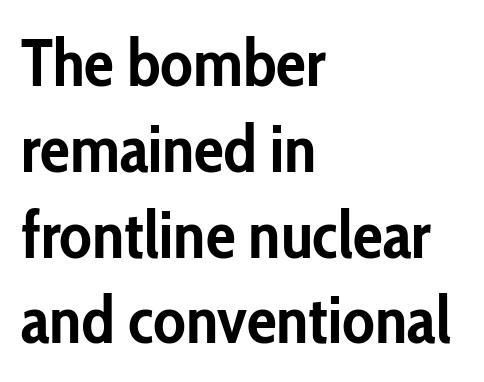
Tracking here is standard; glyphs follow each other at the usual distance. Quick note: interline space is typical. Any mark beneath the type? The region is blank. Weight check: bold — yes, fully.
